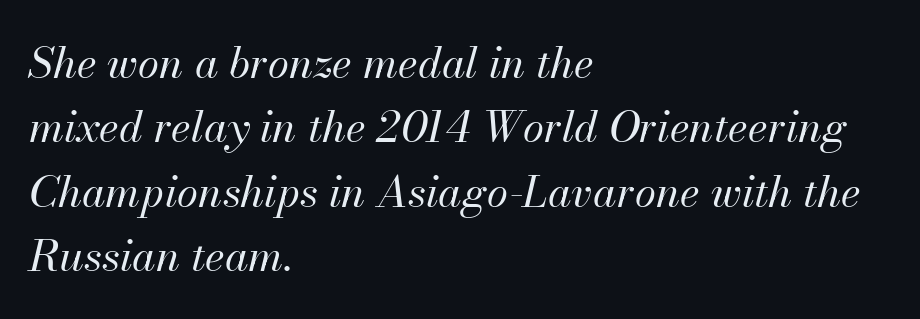
{"italic": "yes", "lean": "right", "slant_degrees": 13, "bold": "no", "weight": "regular", "width": "normal", "stroke_contrast": "medium", "x_height": "small", "monospaced": "no", "underline": "no", "align": "left", "line_spacing": "normal", "line_spacing_ratio": 1.5, "letter_spacing": "normal", "letter_spacing_em": 0.0, "glyph_px": 43}
